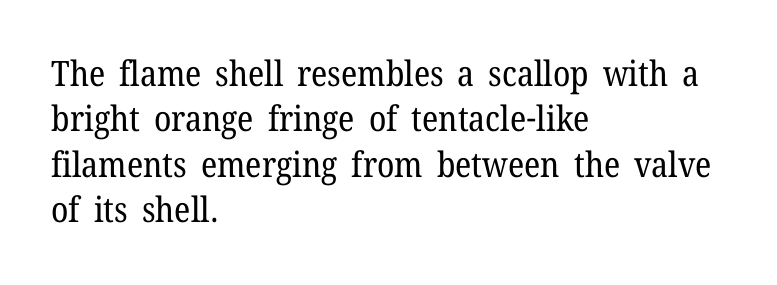
{"serif": "yes", "italic": "no", "bold": "no", "weight": "regular", "width": "normal", "stroke_contrast": "low", "x_height": "medium", "monospaced": "no", "underline": "no", "align": "left", "line_spacing": "normal", "line_spacing_ratio": 1.3, "letter_spacing": "normal", "letter_spacing_em": 0.0, "glyph_px": 35}
